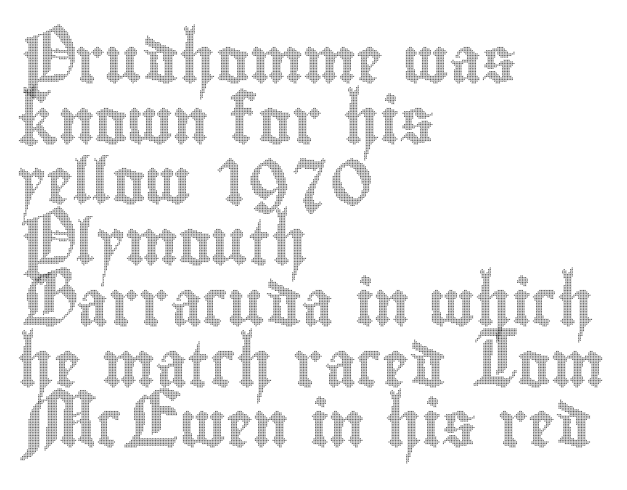
Spacing verdict: proportional, widths tailored to each character. A typesetter would call this zero additional tracking. Compared with a centered layout, this one pins lines to the left instead. These lines sit exactly where default settings would place them.
